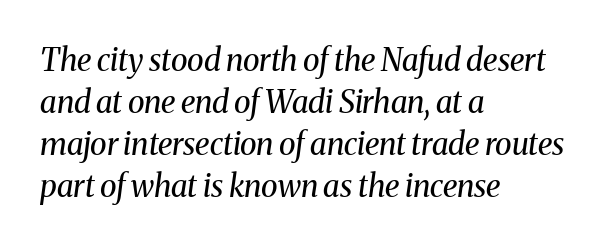
Q: Is the text bold? A: No.
Q: Is the text italic (slanted)? A: Yes, it leans right by about 8 degrees.
Q: Is the typeface a serif or a sans-serif typeface? A: Serif.
Q: Is the text underlined? A: No.
Q: How is the paragraph aligned? A: Left-aligned.
Q: Is the spacing between letters normal or unusually wide? A: Normal.
Q: Is the spacing between lines tight, normal or loose? A: Normal.
Q: Width (condensed, normal, or wide)? A: Normal.
Q: Stroke contrast? A: Medium.
Q: x-height? A: Medium.
Q: Monospaced? A: No.
